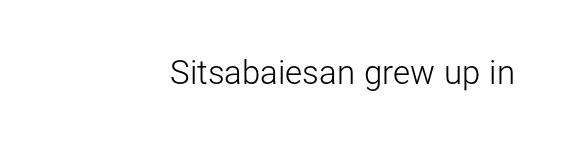
The image shows 33 px light sans-serif type, upright; set right-aligned, normal letter spacing, not underlined; low stroke contrast and a medium x-height.
